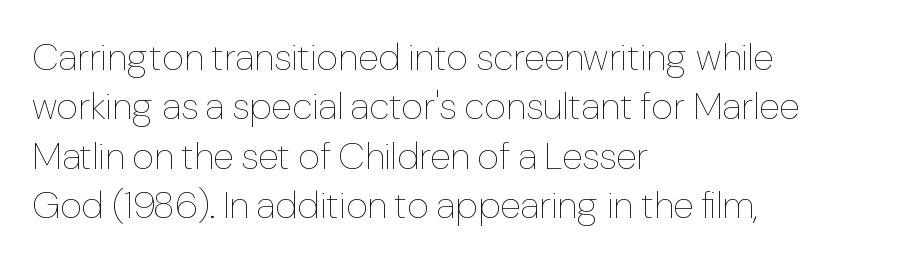
{"italic": "no", "bold": "no", "weight": "thin", "width": "normal", "stroke_contrast": "low", "x_height": "medium", "monospaced": "no", "underline": "no", "align": "left", "line_spacing": "normal", "line_spacing_ratio": 1.3, "letter_spacing": "normal", "letter_spacing_em": 0.0, "glyph_px": 38}
